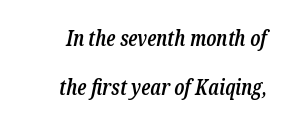
Q: Is the text bold? A: Semi-bold.
Q: Is the text italic (slanted)? A: Yes, it leans right by about 12 degrees.
Q: Is the text underlined? A: No.
Q: Is the spacing between letters normal or unusually wide? A: Normal.
Q: Is the spacing between lines tight, normal or loose? A: Loose.
